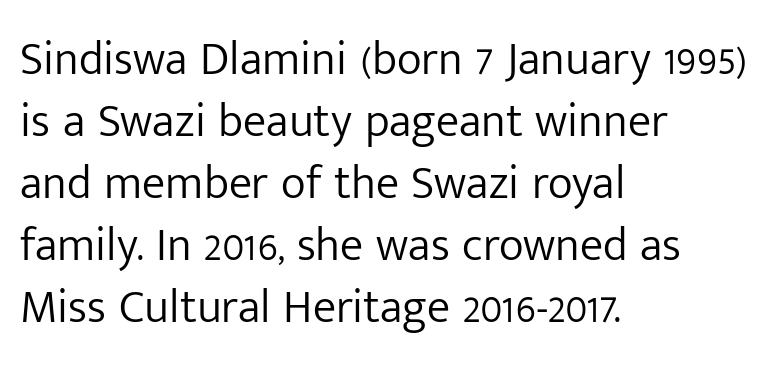
{"serif": "no", "italic": "no", "bold": "no", "weight": "light", "width": "normal", "stroke_contrast": "low", "x_height": "medium", "monospaced": "no", "underline": "no", "align": "left", "line_spacing": "normal", "line_spacing_ratio": 1.32, "letter_spacing": "normal", "letter_spacing_em": 0.0, "glyph_px": 47}
